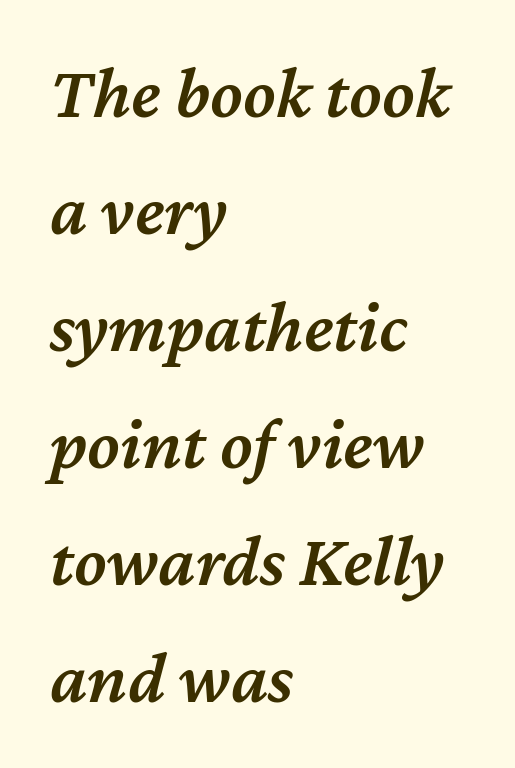
Q: Is the text bold? A: Semi-bold.
Q: Is the text italic (slanted)? A: Yes, it leans right by about 12 degrees.
Q: Is the text underlined? A: No.
Q: How is the paragraph aligned? A: Left-aligned.
Q: Is the spacing between letters normal or unusually wide? A: Normal.
Q: Is the spacing between lines tight, normal or loose? A: Normal.
Q: Width (condensed, normal, or wide)? A: Normal.
Q: Stroke contrast? A: Medium.
Q: x-height? A: Medium.
Q: Monospaced? A: No.
